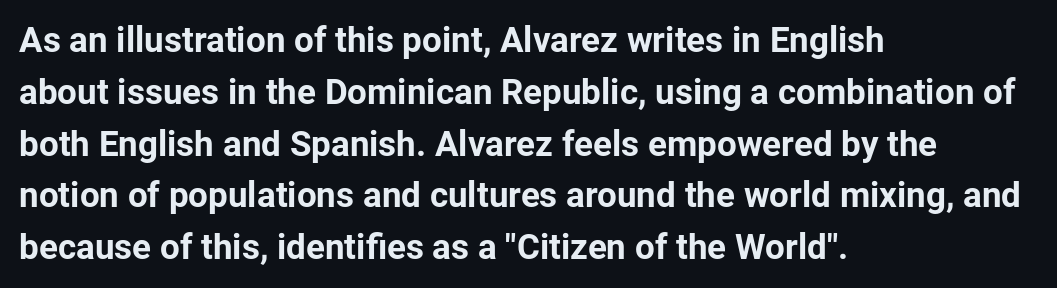
Q: Is the text bold? A: Yes.
Q: Is the text italic (slanted)? A: No, it is upright.
Q: Is the typeface a serif or a sans-serif typeface? A: Sans-serif.
Q: Is the text underlined? A: No.
Q: How is the paragraph aligned? A: Left-aligned.
Q: Is the spacing between letters normal or unusually wide? A: Normal.
Q: Is the spacing between lines tight, normal or loose? A: Normal.
Q: Width (condensed, normal, or wide)? A: Normal.
Q: Stroke contrast? A: Low.
Q: x-height? A: Medium.
Q: Monospaced? A: No.
